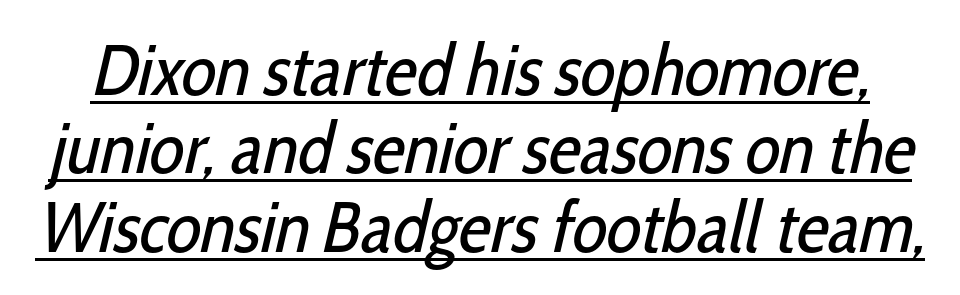
Q: Is the text bold? A: No.
Q: Is the typeface a serif or a sans-serif typeface? A: Sans-serif.
Q: Is the text underlined? A: Yes.
Q: Is the spacing between letters normal or unusually wide? A: Normal.
Q: Is the spacing between lines tight, normal or loose? A: Tight.
Q: Width (condensed, normal, or wide)? A: Condensed.
Q: Stroke contrast? A: Low.
Q: x-height? A: Medium.
Q: Monospaced? A: No.
